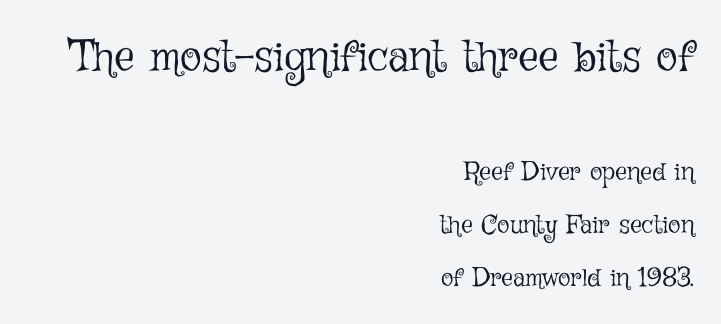
{"italic": "no", "bold": "no", "weight": "light", "width": "normal", "stroke_contrast": "low", "x_height": "medium", "monospaced": "no", "underline": "no", "align": "right", "line_spacing": "loose", "line_spacing_ratio": 2.04, "letter_spacing": "normal", "letter_spacing_em": 0.0, "larger_block": "first", "size_ratio": 1.73, "glyph_px": 45}
